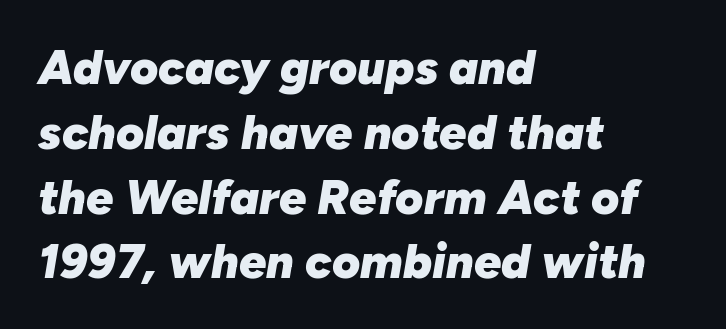
Nobody drew a line under any word here. Varying glyph widths throughout — classic text-font behaviour. Evenly set lines give the paragraph a standard silhouette. Thick stems and heavy bowls — unmistakably bold. Would a proofreader flag this as italicized? Yes.
